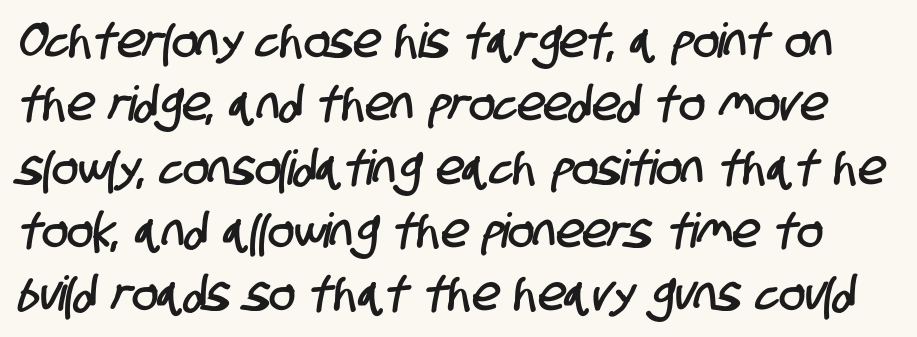
Q: Is the typeface a serif or a sans-serif typeface? A: Sans-serif.
Q: Is the text underlined? A: No.
Q: Is the spacing between letters normal or unusually wide? A: Normal.
Q: Is the spacing between lines tight, normal or loose? A: Normal.
Q: Width (condensed, normal, or wide)? A: Condensed.
Q: Stroke contrast? A: Low.
Q: x-height? A: Large.
Q: Monospaced? A: No.
